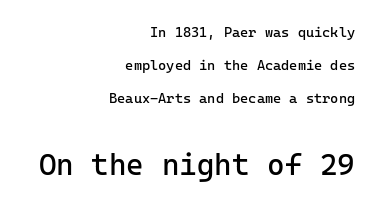
{"serif": "no", "italic": "no", "bold": "no", "weight": "regular", "width": "normal", "stroke_contrast": "low", "x_height": "medium", "monospaced": "yes", "underline": "no", "align": "right", "line_spacing": "loose", "line_spacing_ratio": 2.35, "letter_spacing": "normal", "letter_spacing_em": 0.0, "larger_block": "second", "size_ratio": 2.14, "glyph_px": 30}
